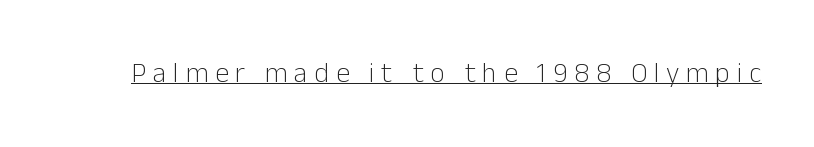
{"serif": "no", "italic": "no", "bold": "no", "weight": "light", "width": "normal", "stroke_contrast": "low", "x_height": "medium", "monospaced": "no", "underline": "yes", "letter_spacing": "wide", "letter_spacing_em": 0.24, "glyph_px": 28}
